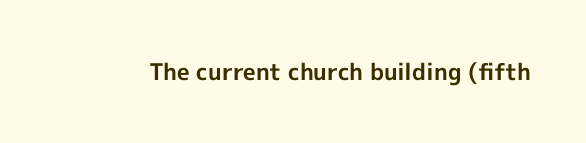
Q: Is the text bold? A: Yes.
Q: Is the text italic (slanted)? A: No, it is upright.
Q: Is the text underlined? A: No.
Q: Is the spacing between letters normal or unusually wide? A: Normal.
